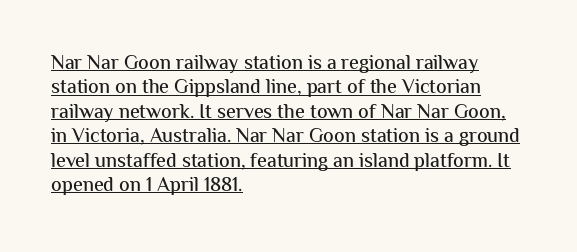
The image shows 20 px text type, upright; set left-aligned, line spacing 1.22x, normal letter spacing, underlined.
